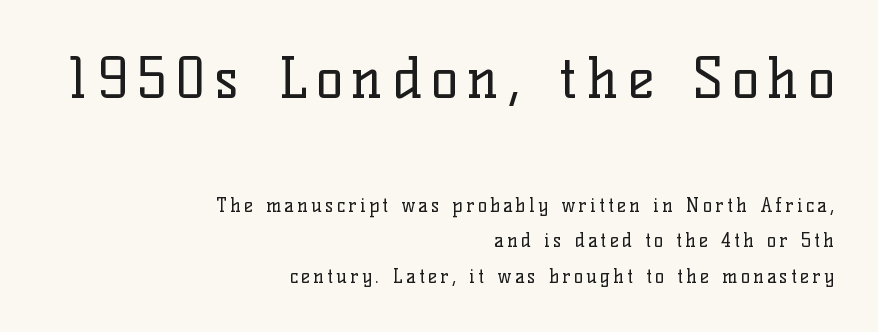
The image shows 56 px regular-weight serif type, upright; set right-aligned, line spacing 1.86x, not underlined; the first (top) block is 2.95x larger; low stroke contrast and a medium x-height.
